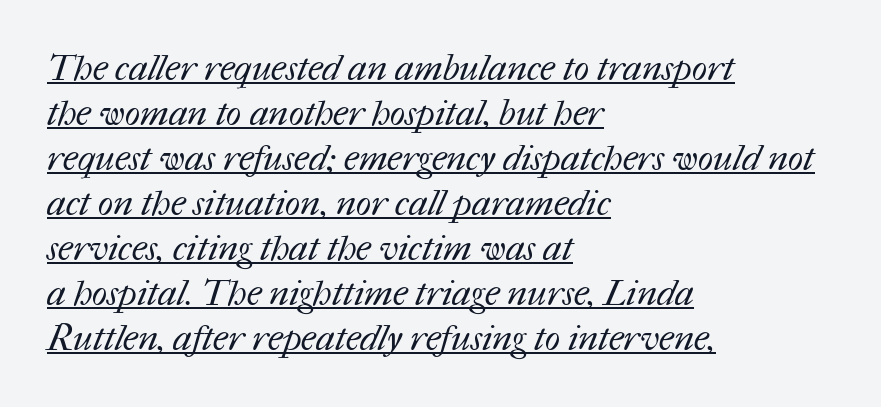
Caption: multi-line text, flush left, ragged right. Regarding leading, the lines here are spaced in the standard way. The passage shown has conventional tracking throughout. The letters advance in unequal steps, a hallmark of proportional type.
